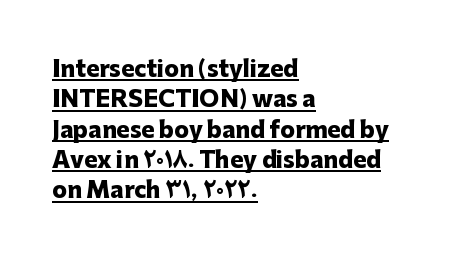
Q: Is the text bold? A: Yes.
Q: Is the text italic (slanted)? A: No, it is upright.
Q: Is the text underlined? A: Yes.
Q: How is the paragraph aligned? A: Left-aligned.
Q: Is the spacing between letters normal or unusually wide? A: Normal.
Q: Is the spacing between lines tight, normal or loose? A: Normal.
